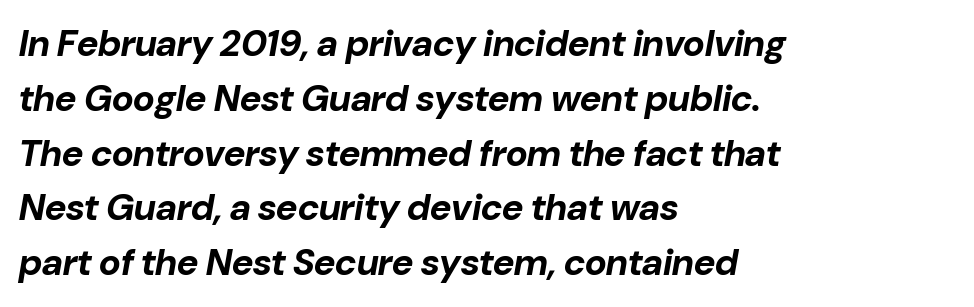
Q: Is the text bold? A: Yes.
Q: Is the text italic (slanted)? A: Yes, it leans right by about 10 degrees.
Q: Is the text underlined? A: No.
Q: How is the paragraph aligned? A: Left-aligned.
Q: Is the spacing between letters normal or unusually wide? A: Normal.
Q: Is the spacing between lines tight, normal or loose? A: Normal.
Q: Width (condensed, normal, or wide)? A: Normal.
Q: Stroke contrast? A: Low.
Q: x-height? A: Medium.
Q: Monospaced? A: No.
